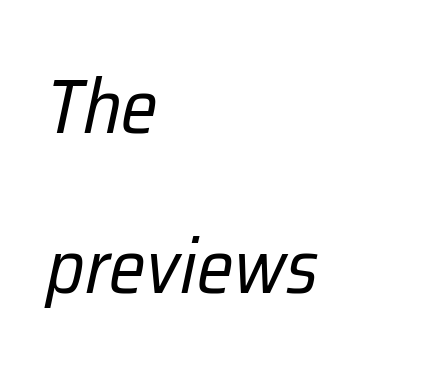
{"italic": "yes", "lean": "right", "slant_degrees": 12, "bold": "no", "weight": "regular", "width": "condensed", "stroke_contrast": "low", "x_height": "medium", "monospaced": "no", "underline": "no", "align": "left", "line_spacing": "loose", "line_spacing_ratio": 2.1, "letter_spacing": "normal", "letter_spacing_em": 0.0, "glyph_px": 76}
